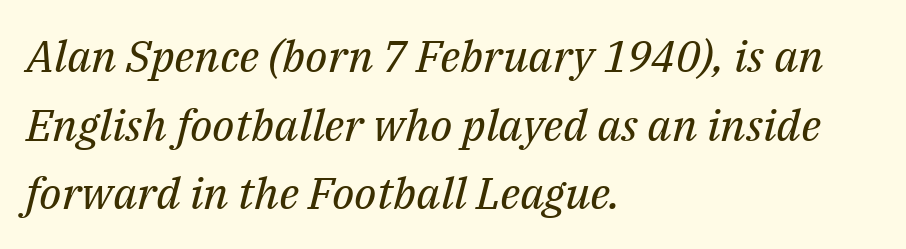
Q: Is the text bold? A: No.
Q: Is the text italic (slanted)? A: Yes, it leans right by about 14 degrees.
Q: Is the typeface a serif or a sans-serif typeface? A: Serif.
Q: Is the text underlined? A: No.
Q: How is the paragraph aligned? A: Left-aligned.
Q: Is the spacing between letters normal or unusually wide? A: Normal.
Q: Is the spacing between lines tight, normal or loose? A: Normal.
Q: Width (condensed, normal, or wide)? A: Normal.
Q: Stroke contrast? A: Medium.
Q: x-height? A: Medium.
Q: Monospaced? A: No.
